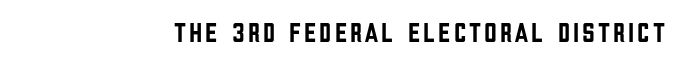
The image shows 28 px condensed sans-serif type, upright; set not underlined; low stroke contrast and a large x-height.
